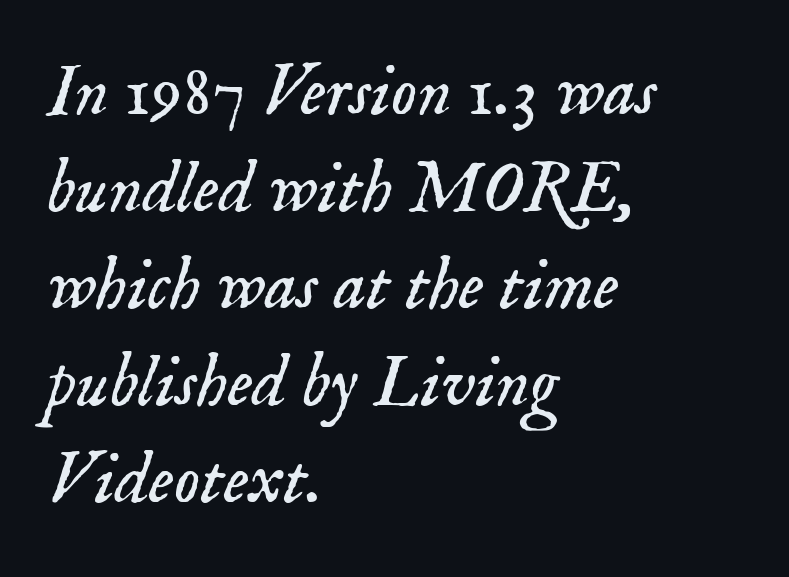
{"serif": "yes", "italic": "yes", "lean": "right", "slant_degrees": 18, "bold": "no", "weight": "light", "width": "normal", "stroke_contrast": "low", "x_height": "small", "monospaced": "no", "underline": "no", "align": "left", "line_spacing": "normal", "line_spacing_ratio": 1.33, "letter_spacing": "normal", "letter_spacing_em": 0.0, "glyph_px": 73}
